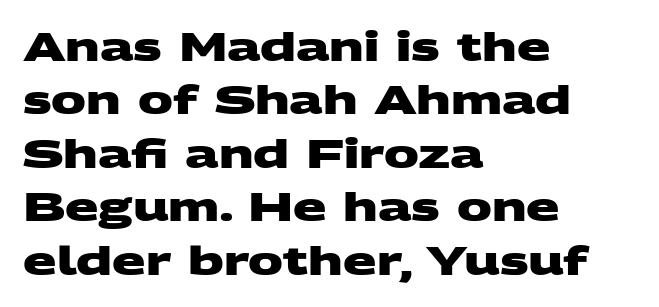
The image shows 39 px heavy, wide sans-serif type; set left-aligned, normal line spacing (1.37x), normal letter spacing, not underlined; medium stroke contrast and a large x-height.
